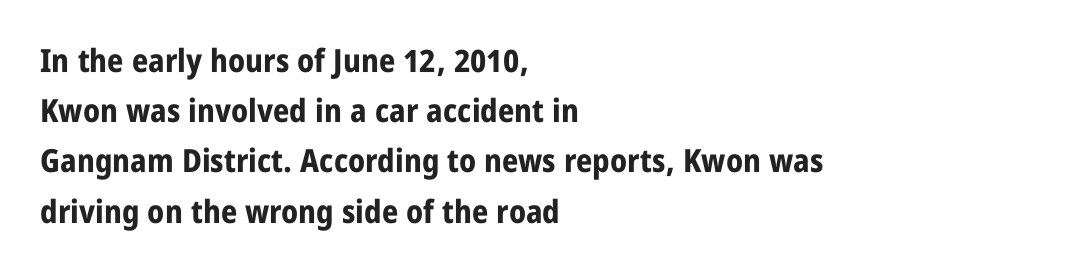
The image shows 32 px bold, condensed sans-serif type, upright; set left-aligned, normal line spacing (1.57x), normal letter spacing, not underlined; low stroke contrast and a large x-height.
